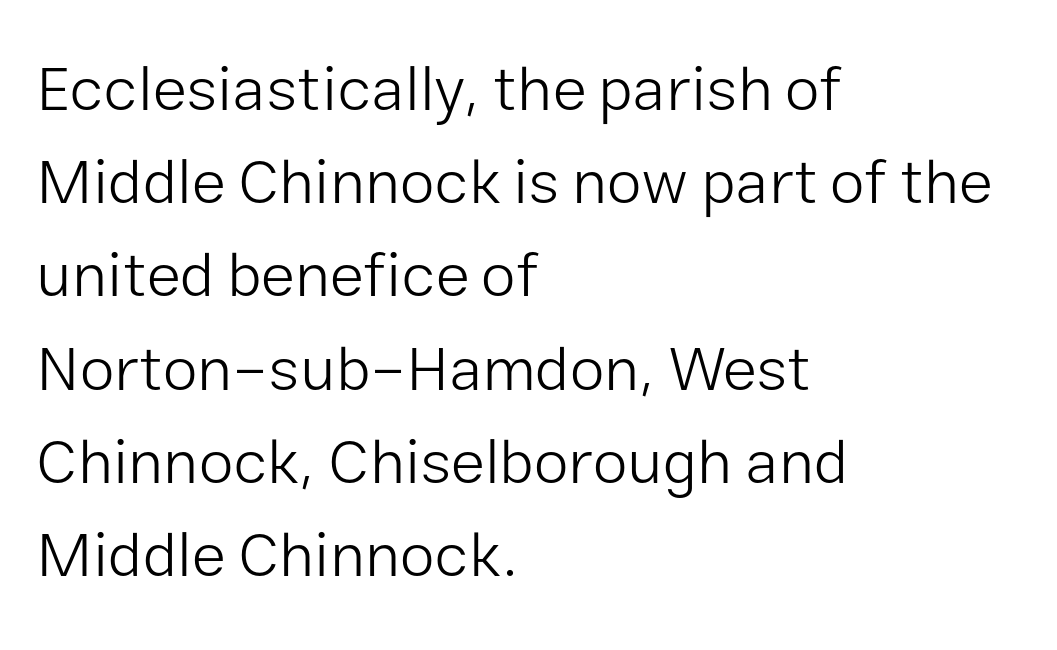
{"serif": "no", "italic": "no", "bold": "no", "weight": "light", "width": "normal", "stroke_contrast": "low", "x_height": "medium", "monospaced": "no", "underline": "no", "align": "left", "line_spacing": "normal", "line_spacing_ratio": 1.48, "letter_spacing": "normal", "letter_spacing_em": 0.0, "glyph_px": 63}
